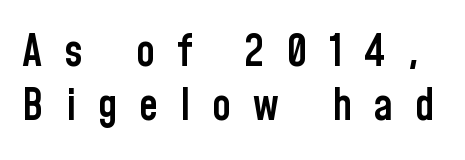
The image shows 44 px semibold, condensed sans-serif type, upright; set line spacing 1.22x, unusually wide letter spacing (+0.49 em), not underlined; low stroke contrast and a medium x-height.
